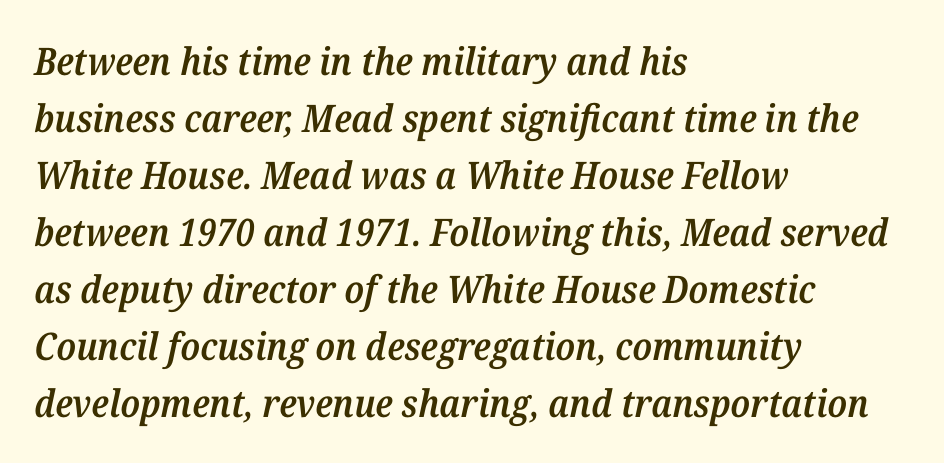
The image shows 38 px semibold serif type, italic (leaning right); set left-aligned, normal line spacing (1.5x), normal letter spacing, not underlined; medium stroke contrast and a medium x-height.
